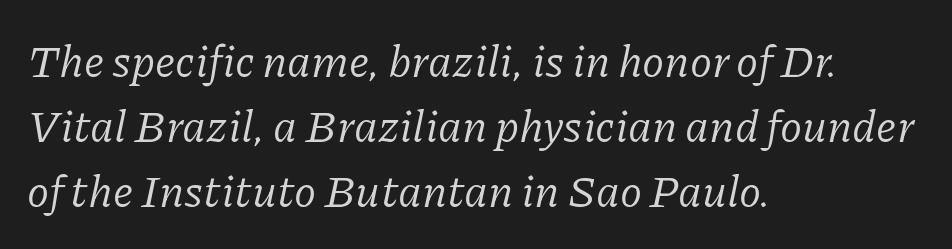
The image shows 45 px regular-weight serif type, italic (leaning right); set left-aligned, normal line spacing (1.45x), normal letter spacing, not underlined; low stroke contrast and a medium x-height.
